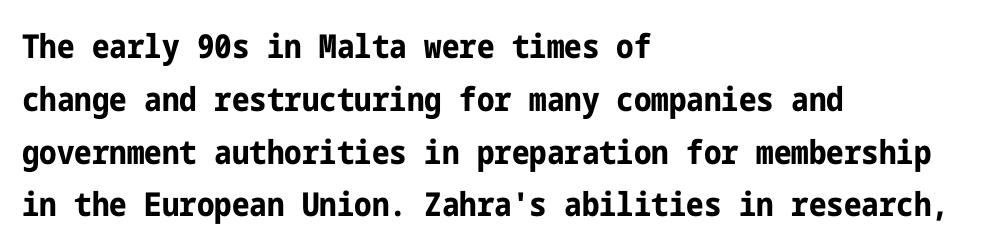
Anything drawn beneath the words? Only blank space. Reading down the block, your eye returns to a fixed left position each line. A sans-serif font was chosen for this passage. Compared with typical paragraphs, the rows here are spaced about the same. Summary of weight: heavy, a full bold.
